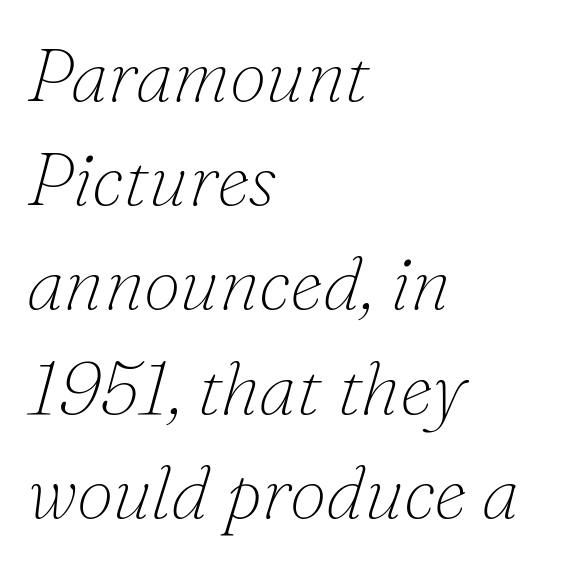
Q: Is the text bold? A: No.
Q: Is the text italic (slanted)? A: Yes, it leans right by about 16 degrees.
Q: Is the typeface a serif or a sans-serif typeface? A: Serif.
Q: Is the text underlined? A: No.
Q: How is the paragraph aligned? A: Left-aligned.
Q: Is the spacing between letters normal or unusually wide? A: Normal.
Q: Is the spacing between lines tight, normal or loose? A: Normal.
Q: Width (condensed, normal, or wide)? A: Normal.
Q: Stroke contrast? A: Low.
Q: x-height? A: Small.
Q: Monospaced? A: No.
